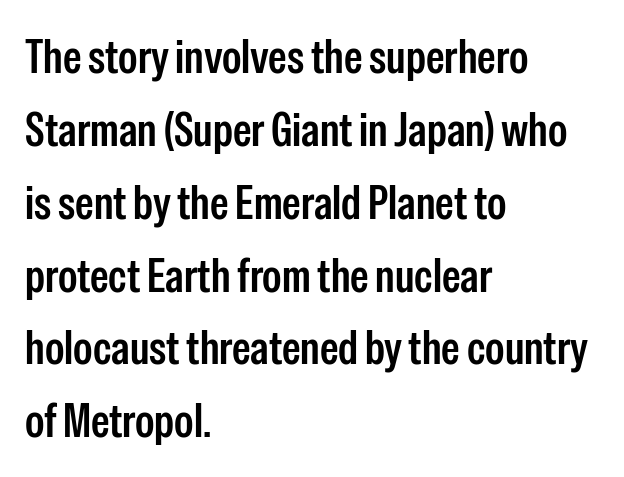
Q: Is the text italic (slanted)? A: No, it is upright.
Q: Is the typeface a serif or a sans-serif typeface? A: Sans-serif.
Q: Is the text underlined? A: No.
Q: How is the paragraph aligned? A: Left-aligned.
Q: Is the spacing between letters normal or unusually wide? A: Normal.
Q: Is the spacing between lines tight, normal or loose? A: Normal.
Q: Width (condensed, normal, or wide)? A: Condensed.
Q: Stroke contrast? A: Low.
Q: x-height? A: Medium.
Q: Monospaced? A: No.
